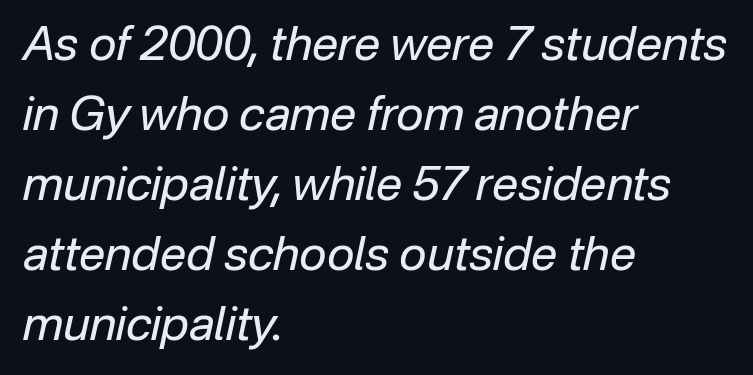
Varying glyph widths throughout — classic text-font behaviour. You could call the tracking neutral — neither tight nor loose. The specimen reads as italic at a glance. Caption: multi-line text, flush left, ragged right. Whoever set this chose a conventional vertical rhythm. Words float on clear page, feet unadorned.
